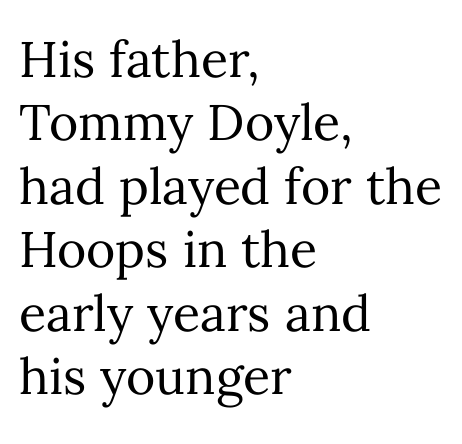
The image shows 50 px regular-weight type, upright; set left-aligned, normal line spacing (1.27x), normal letter spacing, not underlined; medium stroke contrast and a medium x-height.
